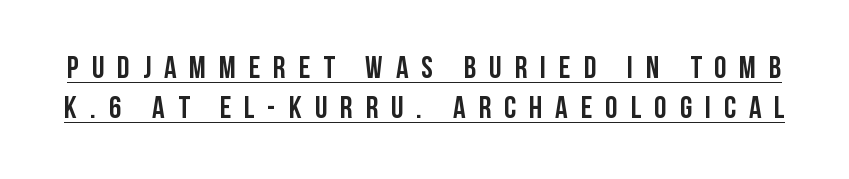
Upright lettering throughout. The block of text has a typical density, with ordinary space between rows. Caption: lettering with a line underneath. Observe the absence of serifs on each vertical stroke in this sample. The gaps between neighbouring characters are conspicuously large. Note the varied advance widths — an 'i' is clearly narrower than an 'm'.
